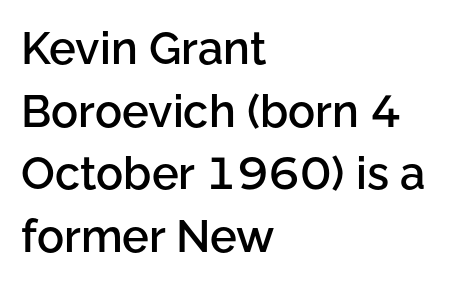
Q: Is the text bold? A: Semi-bold.
Q: Is the text italic (slanted)? A: No, it is upright.
Q: Is the typeface a serif or a sans-serif typeface? A: Sans-serif.
Q: Is the text underlined? A: No.
Q: How is the paragraph aligned? A: Left-aligned.
Q: Is the spacing between letters normal or unusually wide? A: Normal.
Q: Is the spacing between lines tight, normal or loose? A: Normal.
Q: Width (condensed, normal, or wide)? A: Normal.
Q: Stroke contrast? A: Low.
Q: x-height? A: Medium.
Q: Monospaced? A: No.
